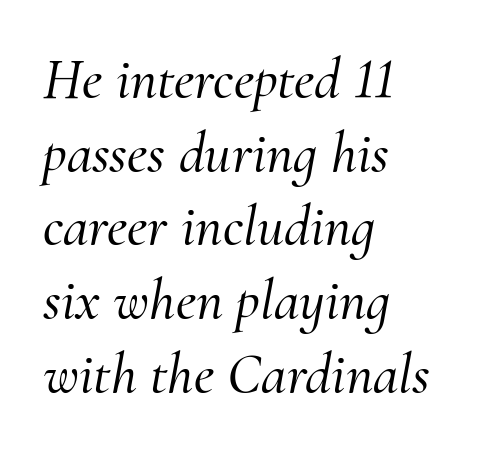
{"serif": "yes", "italic": "yes", "lean": "right", "slant_degrees": 10, "width": "normal", "stroke_contrast": "medium", "x_height": "small", "monospaced": "no", "underline": "no", "align": "left", "line_spacing": "normal", "line_spacing_ratio": 1.27, "letter_spacing": "normal", "letter_spacing_em": 0.0, "glyph_px": 58}
